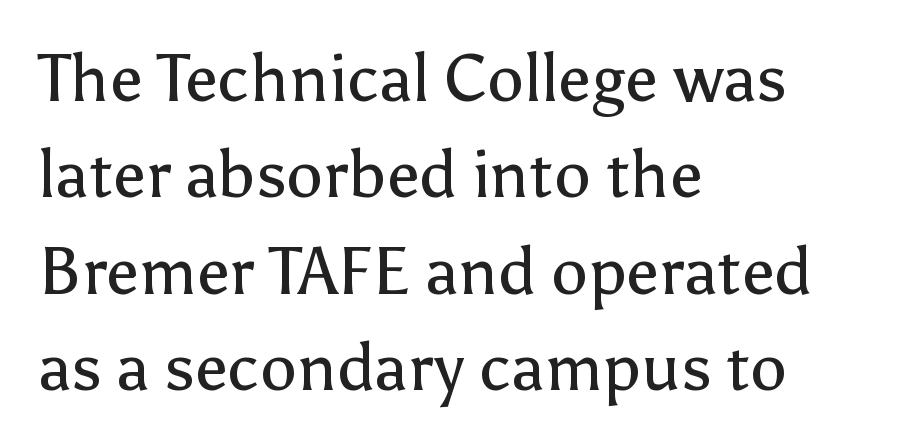
{"serif": "no", "italic": "no", "bold": "no", "weight": "regular", "width": "normal", "stroke_contrast": "low", "x_height": "medium", "monospaced": "no", "underline": "no", "align": "left", "line_spacing": "normal", "line_spacing_ratio": 1.46, "letter_spacing": "normal", "letter_spacing_em": 0.0, "glyph_px": 66}
